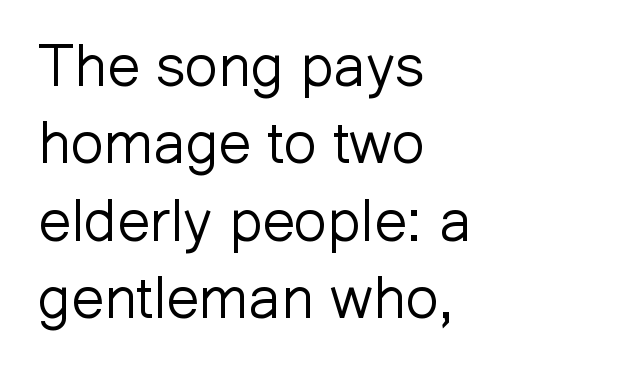
{"serif": "no", "italic": "no", "bold": "no", "weight": "light", "width": "normal", "stroke_contrast": "low", "x_height": "medium", "monospaced": "no", "underline": "no", "align": "left", "line_spacing": "normal", "line_spacing_ratio": 1.31, "letter_spacing": "normal", "letter_spacing_em": 0.0, "glyph_px": 59}
